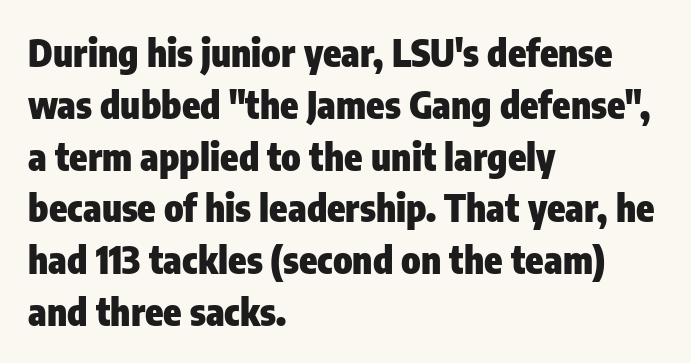
Q: Is the text bold? A: Yes.
Q: Is the text italic (slanted)? A: No, it is upright.
Q: Is the typeface a serif or a sans-serif typeface? A: Sans-serif.
Q: Is the text underlined? A: No.
Q: How is the paragraph aligned? A: Left-aligned.
Q: Is the spacing between letters normal or unusually wide? A: Normal.
Q: Is the spacing between lines tight, normal or loose? A: Normal.
Q: Width (condensed, normal, or wide)? A: Condensed.
Q: Stroke contrast? A: Low.
Q: x-height? A: Medium.
Q: Monospaced? A: No.
